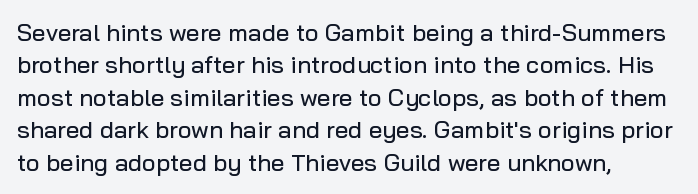
Q: Is the text italic (slanted)? A: No, it is upright.
Q: Is the text underlined? A: No.
Q: How is the paragraph aligned? A: Left-aligned.
Q: Is the spacing between letters normal or unusually wide? A: Normal.
Q: Is the spacing between lines tight, normal or loose? A: Normal.
